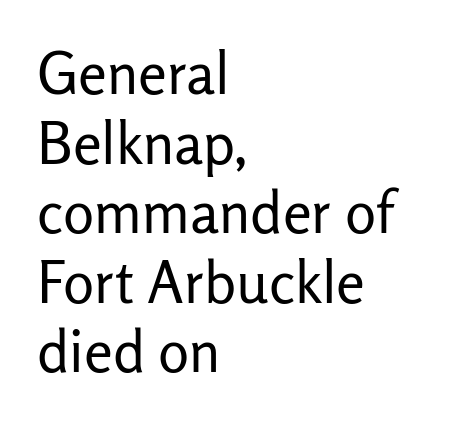
{"serif": "no", "italic": "no", "bold": "no", "weight": "regular", "width": "normal", "stroke_contrast": "low", "x_height": "medium", "monospaced": "no", "underline": "no", "align": "left", "line_spacing_ratio": 1.2, "letter_spacing": "normal", "letter_spacing_em": 0.0, "glyph_px": 58}
